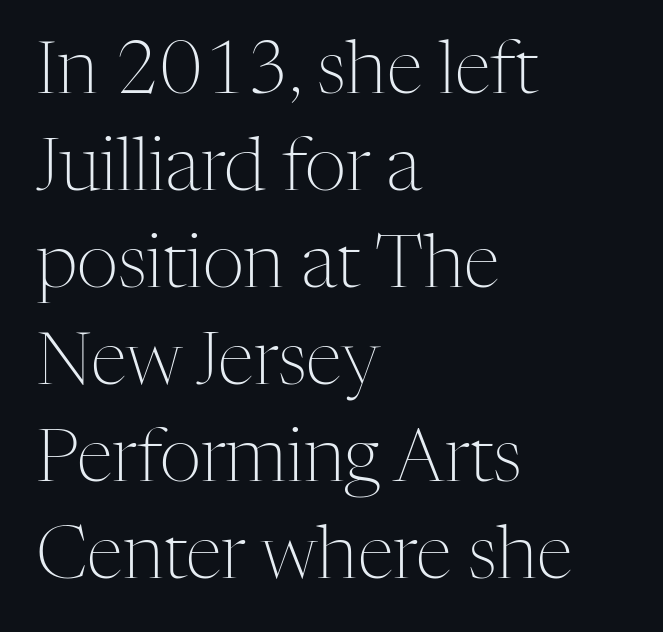
{"serif": "yes", "italic": "no", "bold": "no", "weight": "light", "width": "normal", "stroke_contrast": "medium", "x_height": "medium", "monospaced": "no", "underline": "no", "align": "left", "line_spacing": "normal", "line_spacing_ratio": 1.33, "letter_spacing": "normal", "letter_spacing_em": 0.0, "glyph_px": 73}
